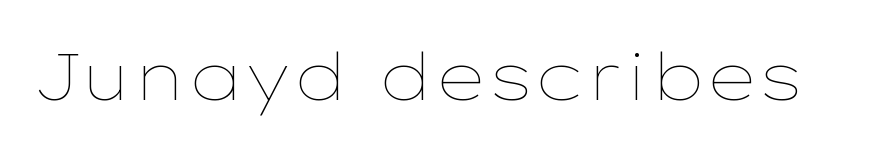
Q: Is the text bold? A: No.
Q: Is the text italic (slanted)? A: No, it is upright.
Q: Is the text underlined? A: No.
Q: Is the spacing between letters normal or unusually wide? A: Normal.
Q: Width (condensed, normal, or wide)? A: Wide.
Q: Stroke contrast? A: Low.
Q: x-height? A: Medium.
Q: Monospaced? A: No.
